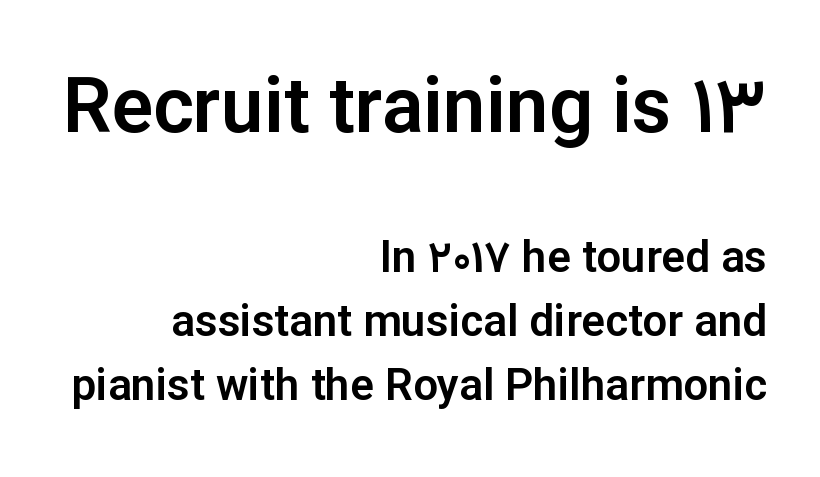
{"serif": "no", "italic": "no", "width": "normal", "stroke_contrast": "low", "x_height": "medium", "monospaced": "no", "underline": "no", "align": "right", "line_spacing": "normal", "line_spacing_ratio": 1.45, "letter_spacing": "normal", "letter_spacing_em": 0.0, "larger_block": "first", "size_ratio": 1.75, "glyph_px": 77}
